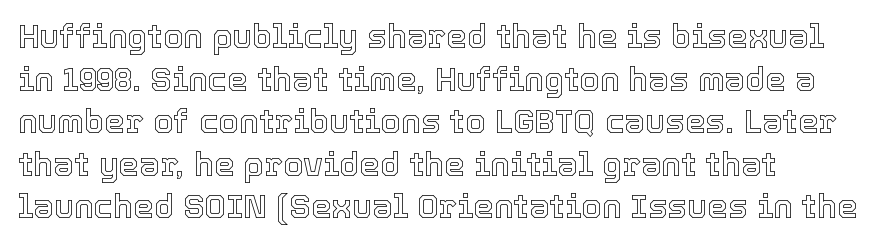
The image shows 33 px text type, upright; set left-aligned, normal line spacing (1.29x), normal letter spacing, not underlined; a medium x-height.
